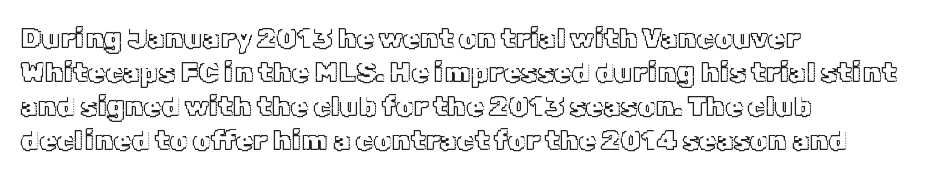
Q: Is the text italic (slanted)? A: No, it is upright.
Q: Is the text underlined? A: No.
Q: How is the paragraph aligned? A: Left-aligned.
Q: Is the spacing between letters normal or unusually wide? A: Normal.
Q: Width (condensed, normal, or wide)? A: Normal.
Q: x-height? A: Medium.
Q: Monospaced? A: No.
